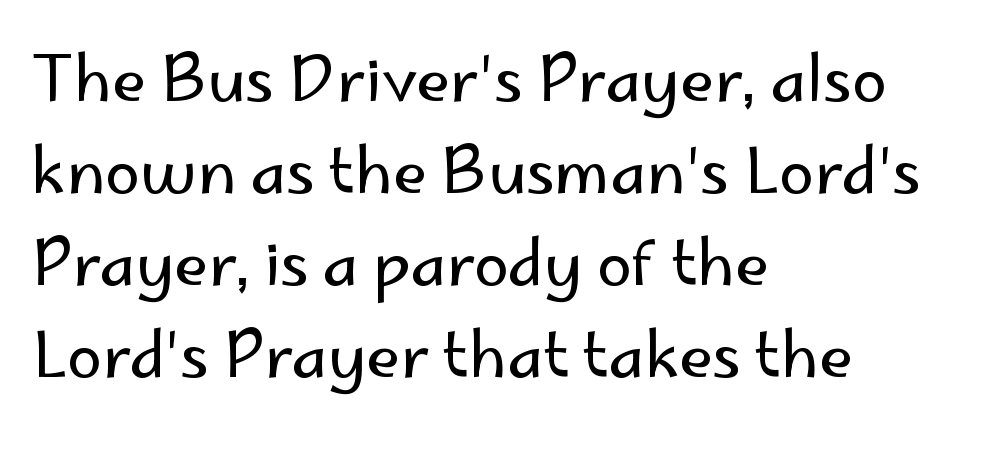
The image shows 63 px regular-weight sans-serif type, upright; set left-aligned, normal line spacing (1.46x), normal letter spacing, not underlined; low stroke contrast and a small x-height.
